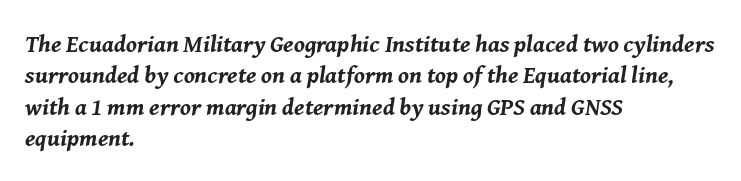
The image shows 24 px bold type, italic (leaning right); set left-aligned, normal line spacing (1.31x), normal letter spacing, not underlined.
